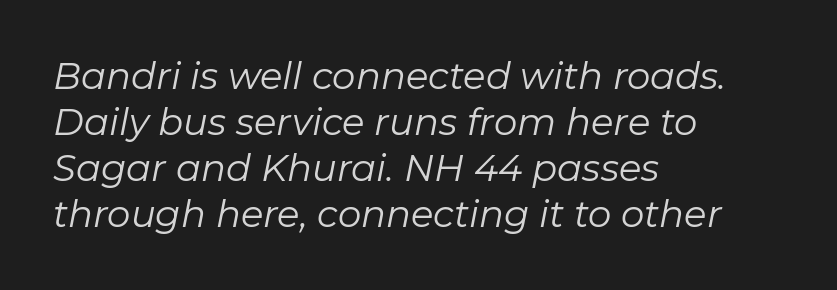
The image shows 37 px regular-weight type, italic (leaning right); set left-aligned, line spacing 1.24x, normal letter spacing, not underlined; low stroke contrast and a medium x-height.
